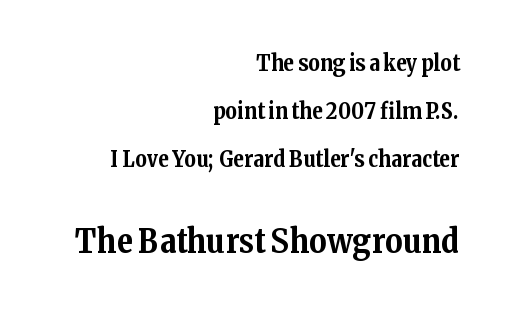
Q: Is the text bold? A: Yes.
Q: Is the text italic (slanted)? A: No, it is upright.
Q: Is the typeface a serif or a sans-serif typeface? A: Serif.
Q: Is the text underlined? A: No.
Q: How is the paragraph aligned? A: Right-aligned.
Q: Is the spacing between letters normal or unusually wide? A: Normal.
Q: Is the spacing between lines tight, normal or loose? A: Loose.
Q: Which block of text is set in a larger size, the first (top) or the second (bottom)? A: The second (bottom) one.
Q: Width (condensed, normal, or wide)? A: Normal.
Q: Stroke contrast? A: Medium.
Q: x-height? A: Medium.
Q: Monospaced? A: No.
